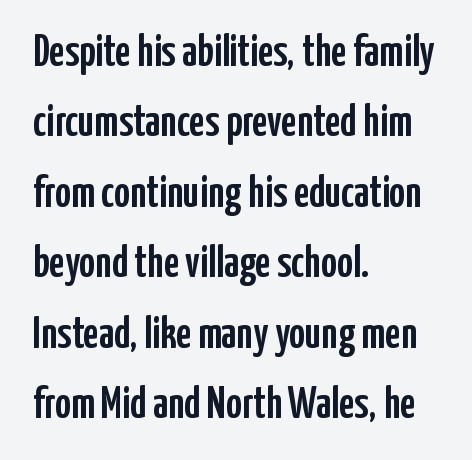
The image shows 44 px condensed sans-serif type, upright; set left-aligned, normal line spacing (1.6x), normal letter spacing, not underlined; low stroke contrast and a medium x-height.
